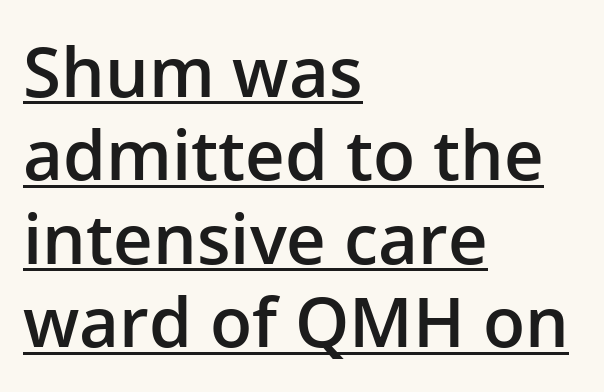
{"serif": "no", "italic": "no", "bold": "semi", "weight": "semibold", "width": "normal", "stroke_contrast": "low", "x_height": "medium", "monospaced": "no", "underline": "yes", "align": "left", "line_spacing_ratio": 1.21, "letter_spacing": "normal", "letter_spacing_em": 0.0, "glyph_px": 69}
